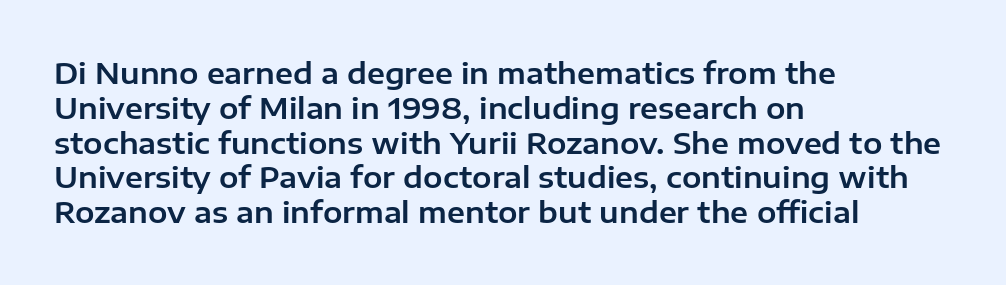
{"serif": "no", "italic": "no", "width": "normal", "stroke_contrast": "low", "x_height": "medium", "monospaced": "no", "underline": "no", "align": "left", "line_spacing_ratio": 1.2, "letter_spacing": "normal", "letter_spacing_em": 0.0, "glyph_px": 29}
